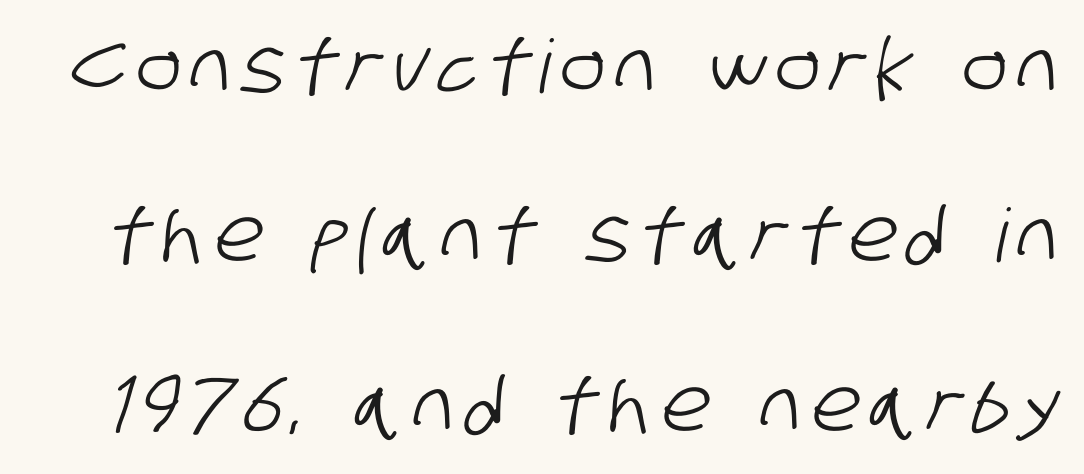
Look at the bottom of the vertical strokes: they stop flat, with no serifs. Note the varied advance widths — an 'i' is clearly narrower than an 'm'. The block of text is sparse from top to bottom, with ample space between rows. The specimen omits any rule beneath the text block's lines.
